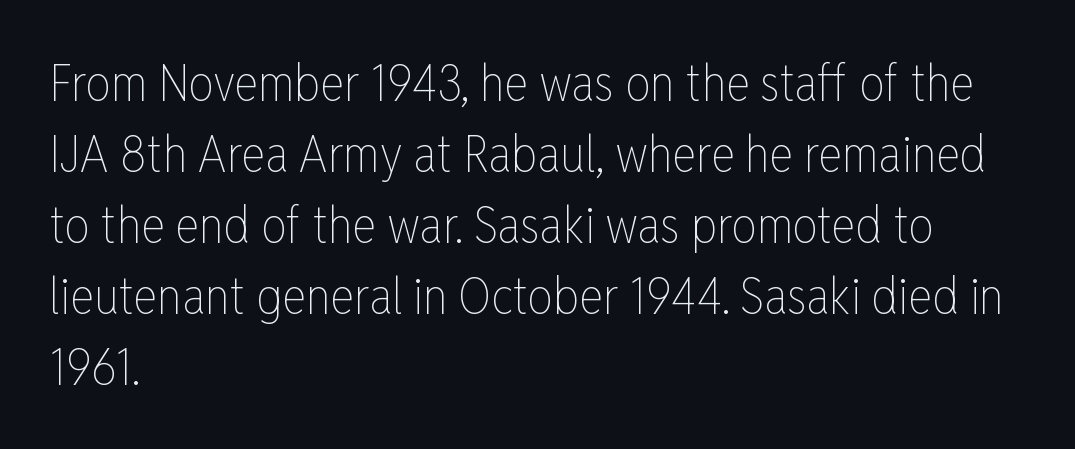
Q: Is the text bold? A: No.
Q: Is the text italic (slanted)? A: No, it is upright.
Q: Is the text underlined? A: No.
Q: How is the paragraph aligned? A: Left-aligned.
Q: Is the spacing between letters normal or unusually wide? A: Normal.
Q: Is the spacing between lines tight, normal or loose? A: Normal.
Q: Width (condensed, normal, or wide)? A: Condensed.
Q: Stroke contrast? A: Low.
Q: x-height? A: Medium.
Q: Monospaced? A: No.
